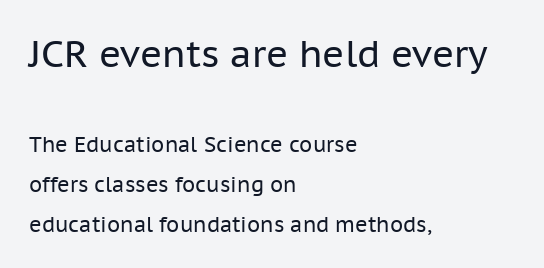
The image shows 37 px regular-weight sans-serif type, upright; set left-aligned, loose line spacing (1.92x), normal letter spacing, not underlined; the first (top) block is 1.76x larger; low stroke contrast and a medium x-height.
